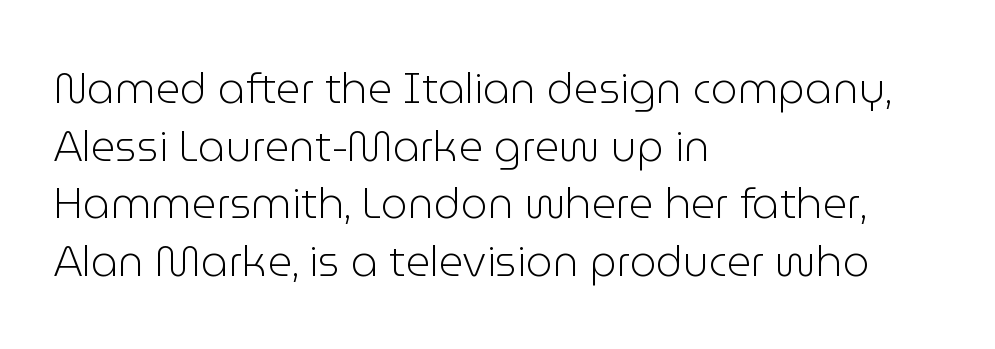
There is no visible air inserted between adjacent glyphs. A normal amount of white space separates one row of letters from the next. Descenders hang freely into open space. The face used here is proportionally spaced, like ordinary book or web type.
